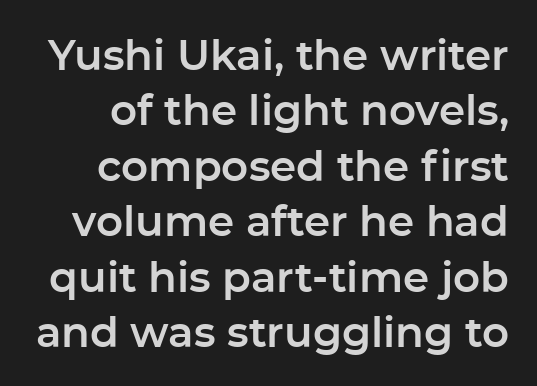
The designer left line spacing at the default. Proportional: the letters do not fall into vertical columns. The rendering keeps characters at their native spacing. The lettering holds an erect, upright posture throughout.
